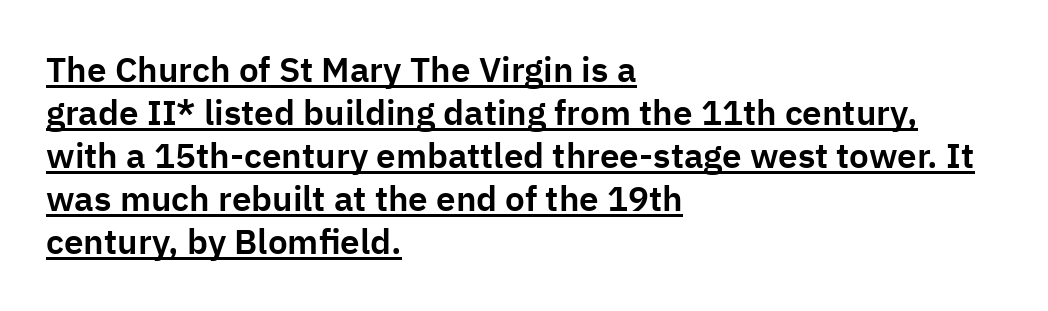
The image shows 35 px sans-serif type, upright; set left-aligned, line spacing 1.23x, normal letter spacing, underlined; low stroke contrast and a medium x-height.
